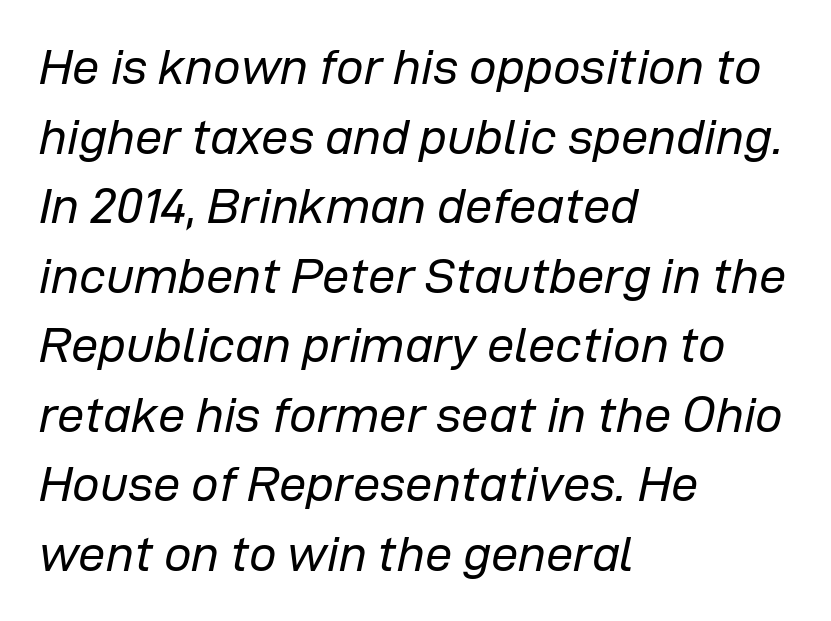
The image shows 49 px regular-weight type, italic (leaning right); set left-aligned, normal line spacing (1.42x), normal letter spacing, not underlined; low stroke contrast and a medium x-height.
